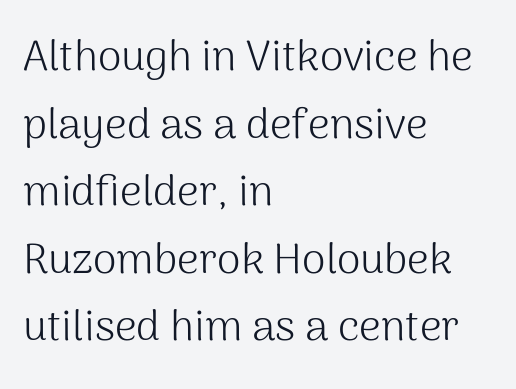
Normally led — the rows are evenly, conventionally spaced. Weight: not bold — regular or lighter. A roman cut, with each character standing at attention. The glyphs are unaccompanied by any horizontal stroke below them.
